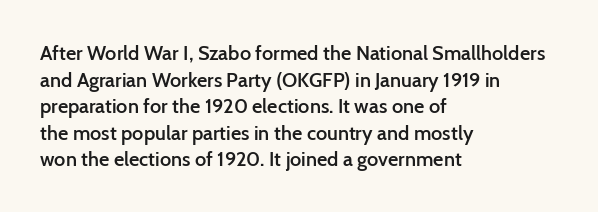
The specimen omits any rule beneath the text block's lines. Ordinary non-slanted type is in use. The tracking reads as untouched default to a designer's eye. Casual observation: everything's shoved over to the left. Honestly, the row spacing looks completely unremarkable.
